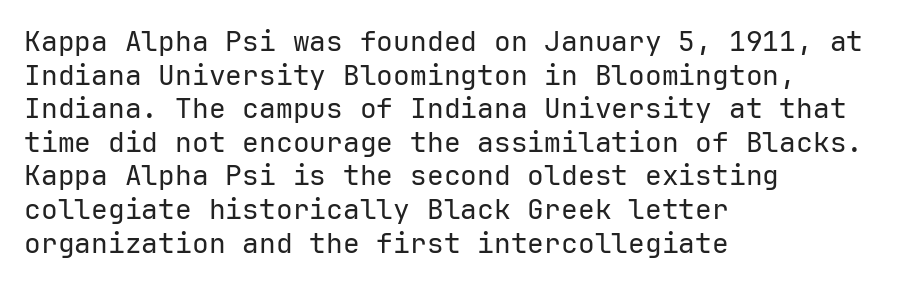
Q: Is the text bold? A: No.
Q: Is the text italic (slanted)? A: No, it is upright.
Q: Is the typeface a serif or a sans-serif typeface? A: Sans-serif.
Q: Is the text underlined? A: No.
Q: How is the paragraph aligned? A: Left-aligned.
Q: Is the spacing between letters normal or unusually wide? A: Normal.
Q: Width (condensed, normal, or wide)? A: Normal.
Q: Stroke contrast? A: Low.
Q: x-height? A: Medium.
